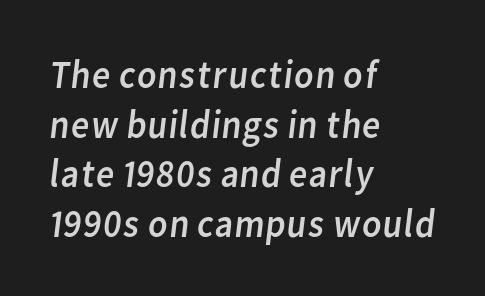
The image shows 40 px regular-weight sans-serif type; set left-aligned, line spacing 1.24x, normal letter spacing, not underlined; low stroke contrast and a medium x-height.
